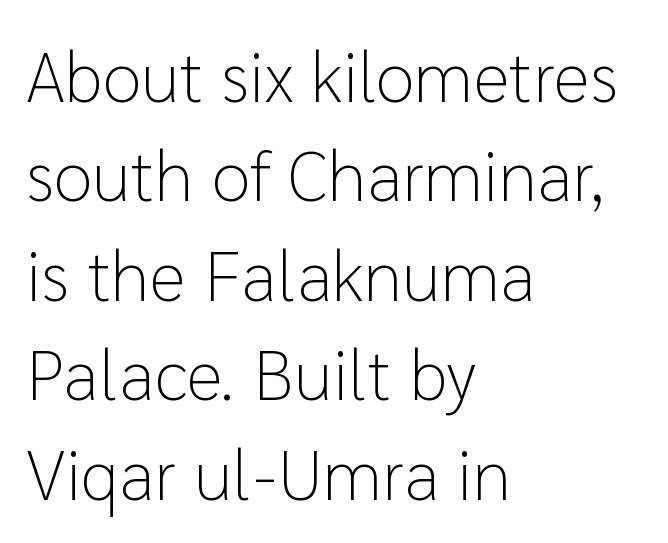
{"serif": "no", "italic": "no", "bold": "no", "weight": "light", "width": "normal", "stroke_contrast": "low", "x_height": "medium", "monospaced": "no", "underline": "no", "align": "left", "line_spacing": "normal", "line_spacing_ratio": 1.4, "letter_spacing": "normal", "letter_spacing_em": 0.0, "glyph_px": 71}
